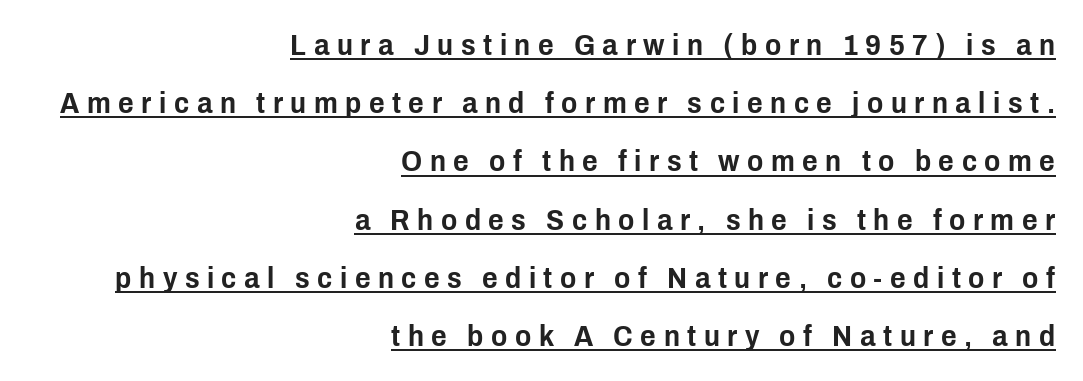
The image shows 30 px condensed sans-serif type, upright; set right-aligned, loose line spacing (1.94x), unusually wide letter spacing (+0.25 em), underlined; low stroke contrast and a medium x-height.
